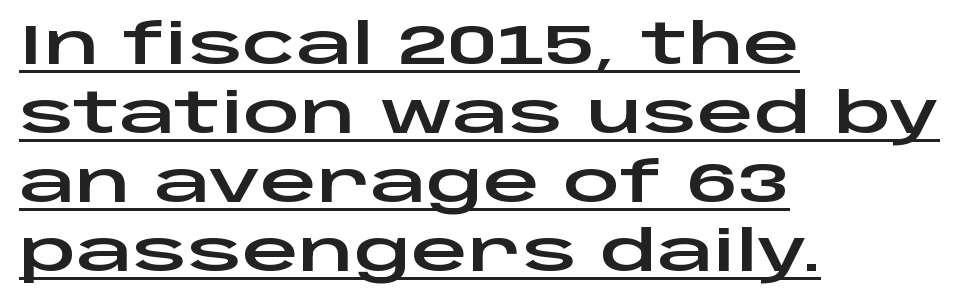
{"serif": "no", "italic": "no", "width": "wide", "stroke_contrast": "low", "x_height": "large", "monospaced": "no", "underline": "yes", "align": "left", "line_spacing_ratio": 1.23, "letter_spacing": "normal", "letter_spacing_em": 0.0, "glyph_px": 56}
